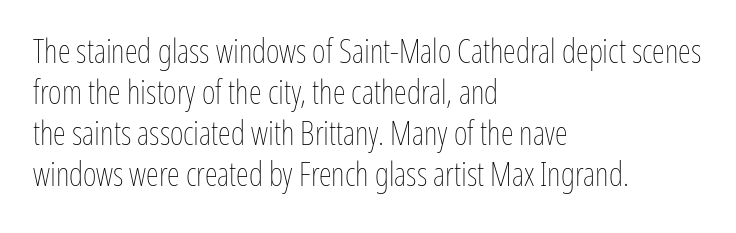
The image shows 33 px thin, condensed type, upright; set left-aligned, line spacing 1.24x, normal letter spacing, not underlined; low stroke contrast and a medium x-height.
